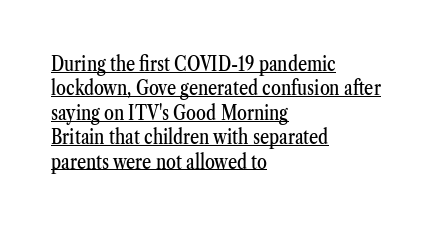
{"italic": "no", "underline": "yes", "align": "left", "line_spacing_ratio": 1.22, "letter_spacing": "normal", "letter_spacing_em": 0.0, "glyph_px": 20}
